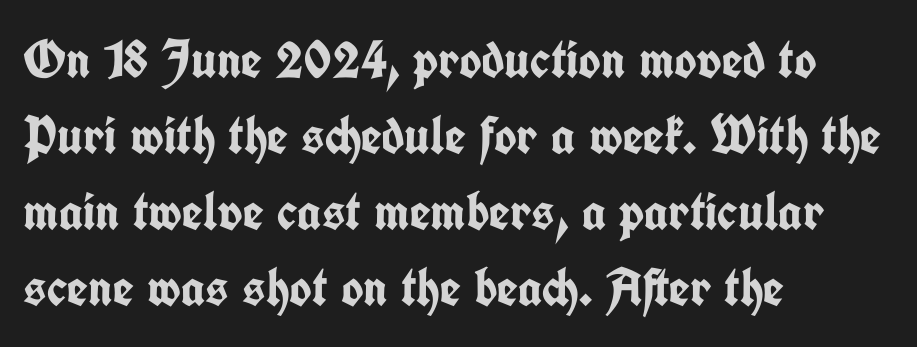
The image shows 54 px semibold, condensed sans-serif type, upright; set left-aligned, normal line spacing (1.41x), normal letter spacing, not underlined; low stroke contrast and a medium x-height.
